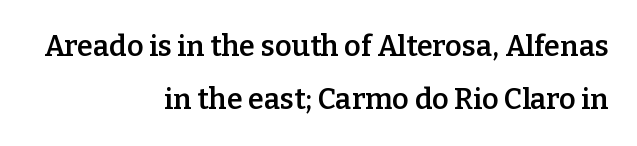
Little horizontal feet cap the strokes, marking this as serif type. Each word holds together tightly as a unit, with standard inter-letter gaps. The passage shown is typed in a proportional face where columns would drift. The lines in this sample share a right terminus and differ only in where they begin. The strokes are fattened partway — semibold, not bold. Italic: no, the glyphs are upright roman.
